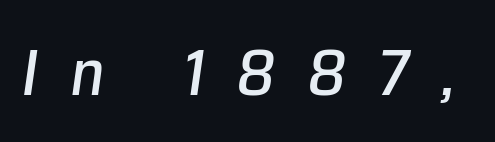
Q: Is the text italic (slanted)? A: Yes, it leans right by about 8 degrees.
Q: Is the text underlined? A: No.
Q: Is the spacing between letters normal or unusually wide? A: Unusually wide.
Q: Width (condensed, normal, or wide)? A: Normal.
Q: Stroke contrast? A: Low.
Q: x-height? A: Medium.
Q: Monospaced? A: No.
